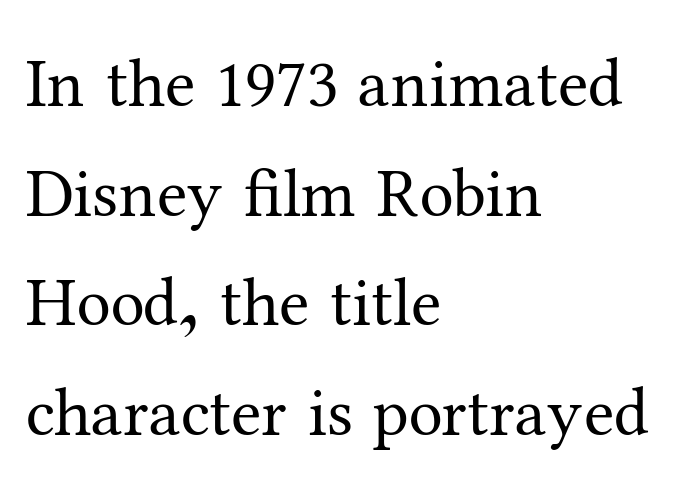
Q: Is the text bold? A: No.
Q: Is the text italic (slanted)? A: No, it is upright.
Q: Is the typeface a serif or a sans-serif typeface? A: Serif.
Q: Is the text underlined? A: No.
Q: How is the paragraph aligned? A: Left-aligned.
Q: Is the spacing between letters normal or unusually wide? A: Normal.
Q: Is the spacing between lines tight, normal or loose? A: Normal.
Q: Width (condensed, normal, or wide)? A: Normal.
Q: Stroke contrast? A: Medium.
Q: x-height? A: Medium.
Q: Monospaced? A: No.
